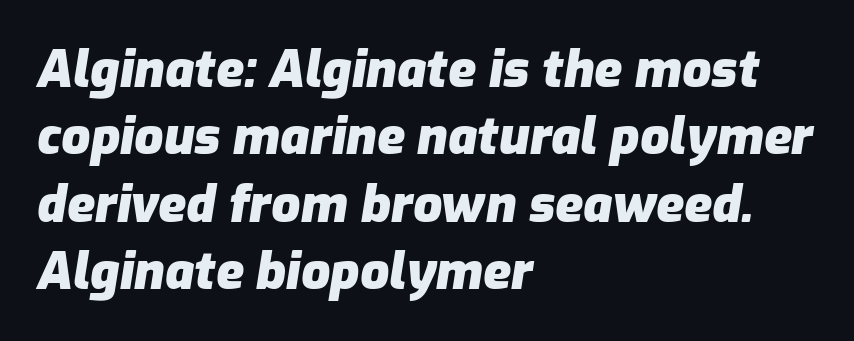
This is oblique type, the kind used for emphasis or titles. A typesetter would call this leading conventional body-copy spacing. Summary of weight: heavy, a full bold. The passage is arranged the way most books set body copy — flush left. Here the designer chose a conventional face with non-uniform glyph widths.
